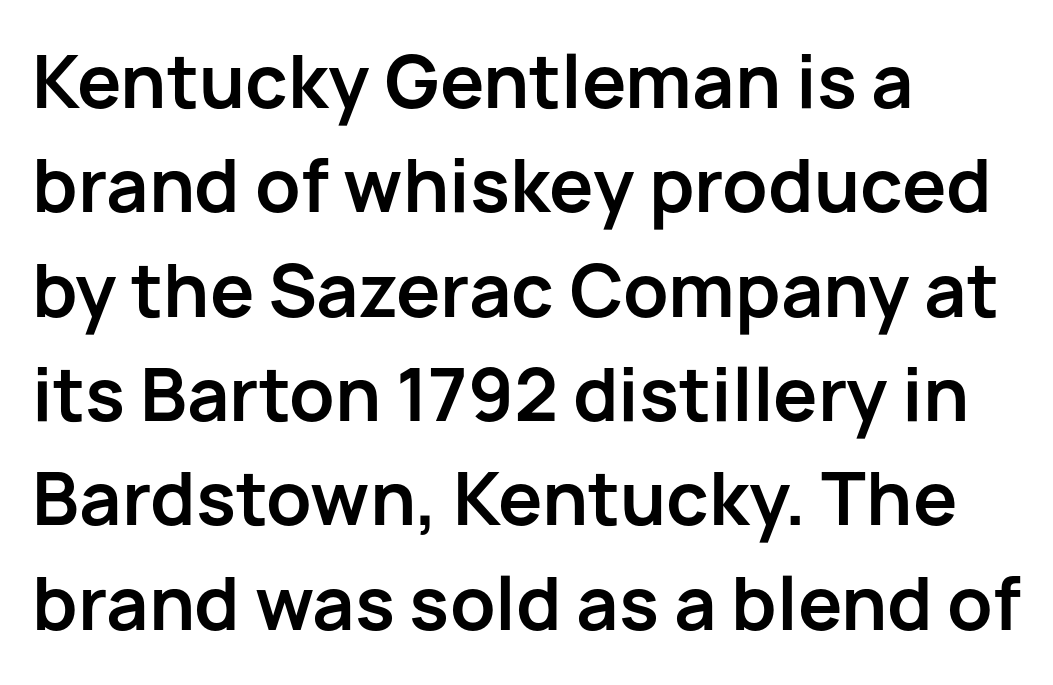
Q: Is the text bold? A: Yes.
Q: Is the text italic (slanted)? A: No, it is upright.
Q: Is the typeface a serif or a sans-serif typeface? A: Sans-serif.
Q: Is the text underlined? A: No.
Q: How is the paragraph aligned? A: Left-aligned.
Q: Is the spacing between letters normal or unusually wide? A: Normal.
Q: Is the spacing between lines tight, normal or loose? A: Normal.
Q: Width (condensed, normal, or wide)? A: Normal.
Q: Stroke contrast? A: Low.
Q: x-height? A: Medium.
Q: Monospaced? A: No.
